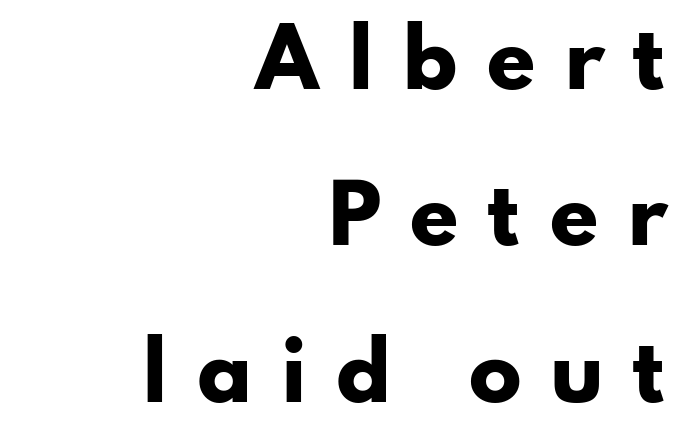
Q: Is the text bold? A: Yes.
Q: Is the text italic (slanted)? A: No, it is upright.
Q: Is the typeface a serif or a sans-serif typeface? A: Sans-serif.
Q: Is the text underlined? A: No.
Q: How is the paragraph aligned? A: Right-aligned.
Q: Is the spacing between letters normal or unusually wide? A: Unusually wide.
Q: Is the spacing between lines tight, normal or loose? A: Loose.
Q: Width (condensed, normal, or wide)? A: Wide.
Q: Stroke contrast? A: Low.
Q: x-height? A: Small.
Q: Monospaced? A: No.
